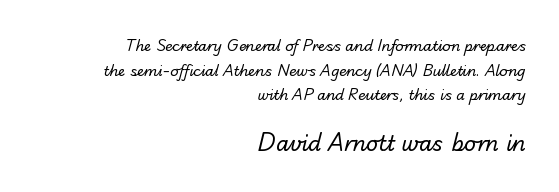
{"bold": "no", "underline": "no", "align": "right", "line_spacing_ratio": 1.76, "letter_spacing": "normal", "letter_spacing_em": 0.0, "larger_block": "second", "size_ratio": 1.5, "glyph_px": 21}
